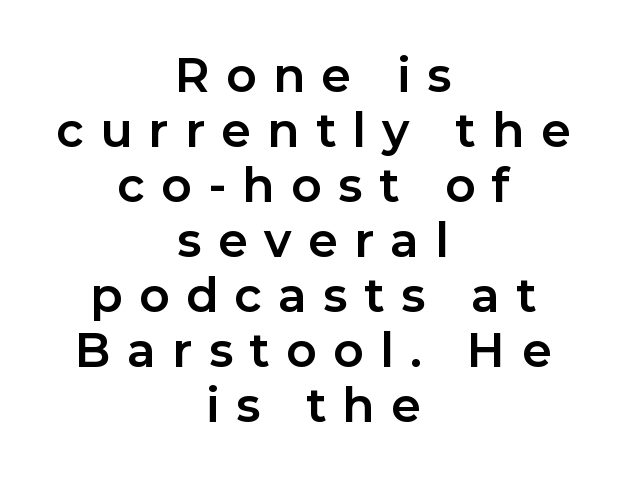
Q: Is the text bold? A: Yes.
Q: Is the text italic (slanted)? A: No, it is upright.
Q: Is the typeface a serif or a sans-serif typeface? A: Sans-serif.
Q: Is the text underlined? A: No.
Q: How is the paragraph aligned? A: Centered.
Q: Is the spacing between letters normal or unusually wide? A: Unusually wide.
Q: Width (condensed, normal, or wide)? A: Normal.
Q: Stroke contrast? A: Low.
Q: x-height? A: Medium.
Q: Monospaced? A: No.
